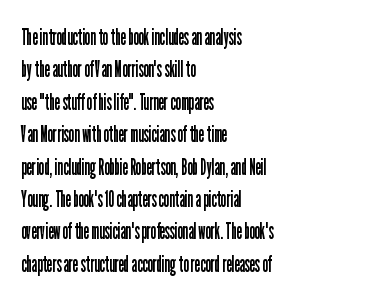
{"italic": "no", "bold": "no", "underline": "no", "align": "left", "line_spacing": "normal", "line_spacing_ratio": 1.35, "letter_spacing": "normal", "letter_spacing_em": 0.0, "glyph_px": 24}
